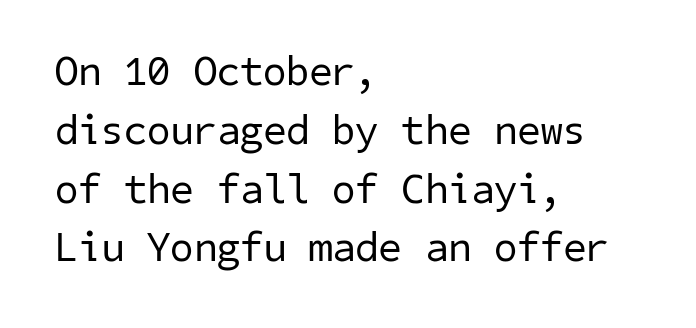
Q: Is the text bold? A: No.
Q: Is the typeface a serif or a sans-serif typeface? A: Sans-serif.
Q: Is the text underlined? A: No.
Q: How is the paragraph aligned? A: Left-aligned.
Q: Is the spacing between letters normal or unusually wide? A: Normal.
Q: Is the spacing between lines tight, normal or loose? A: Normal.
Q: Width (condensed, normal, or wide)? A: Normal.
Q: Stroke contrast? A: Low.
Q: x-height? A: Medium.
